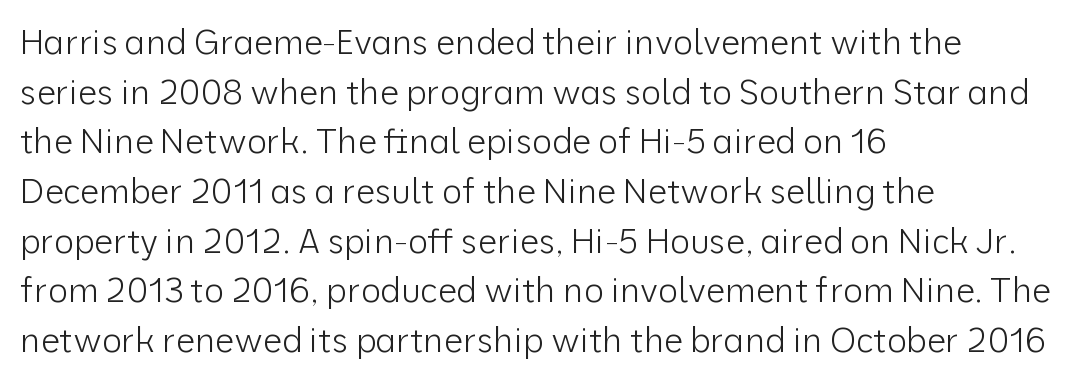
The image shows 34 px light sans-serif type, upright; set left-aligned, normal line spacing (1.46x), normal letter spacing, not underlined; low stroke contrast and a medium x-height.
